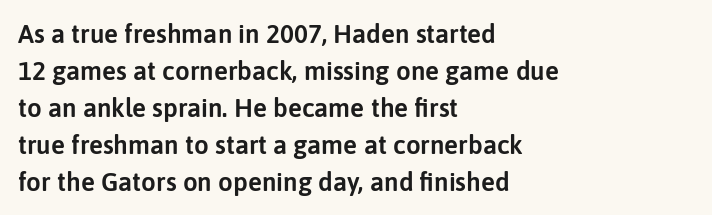
Q: Is the text italic (slanted)? A: No, it is upright.
Q: Is the text underlined? A: No.
Q: How is the paragraph aligned? A: Left-aligned.
Q: Is the spacing between letters normal or unusually wide? A: Normal.
Q: Is the spacing between lines tight, normal or loose? A: Normal.
